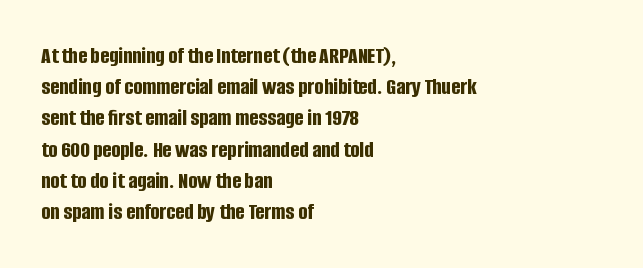
The image shows 24 px bold type, upright; set left-aligned, normal line spacing (1.3x), normal letter spacing, not underlined.
